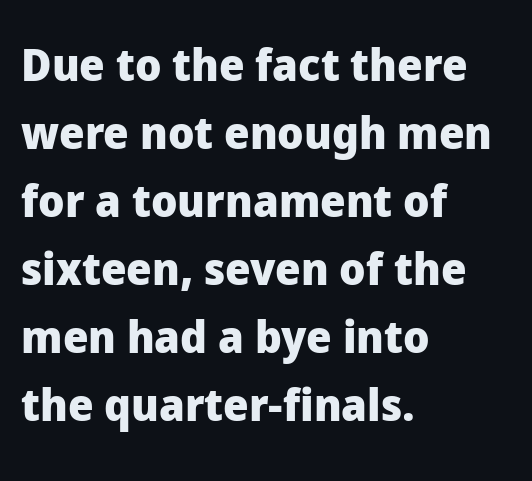
Q: Is the text bold? A: Yes.
Q: Is the text italic (slanted)? A: No, it is upright.
Q: Is the typeface a serif or a sans-serif typeface? A: Sans-serif.
Q: Is the text underlined? A: No.
Q: How is the paragraph aligned? A: Left-aligned.
Q: Is the spacing between letters normal or unusually wide? A: Normal.
Q: Is the spacing between lines tight, normal or loose? A: Normal.
Q: Width (condensed, normal, or wide)? A: Normal.
Q: Stroke contrast? A: Low.
Q: x-height? A: Medium.
Q: Monospaced? A: No.
